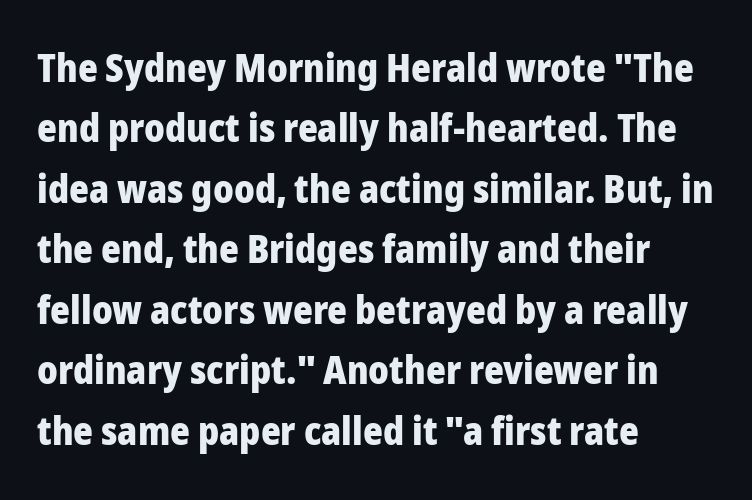
{"serif": "no", "italic": "no", "bold": "yes", "weight": "heavy", "width": "normal", "stroke_contrast": "low", "x_height": "medium", "monospaced": "no", "underline": "no", "align": "left", "line_spacing": "normal", "line_spacing_ratio": 1.59, "letter_spacing": "normal", "letter_spacing_em": 0.0, "glyph_px": 38}
